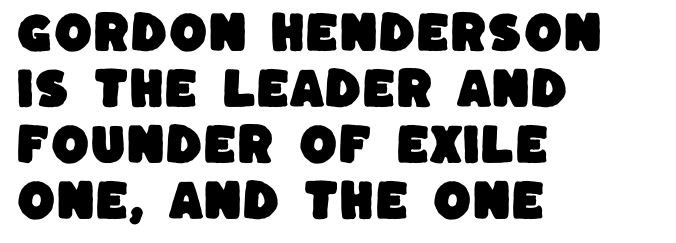
Q: Is the typeface a serif or a sans-serif typeface? A: Sans-serif.
Q: Is the text underlined? A: No.
Q: How is the paragraph aligned? A: Left-aligned.
Q: Is the spacing between letters normal or unusually wide? A: Normal.
Q: Is the spacing between lines tight, normal or loose? A: Normal.
Q: Width (condensed, normal, or wide)? A: Normal.
Q: Stroke contrast? A: Low.
Q: x-height? A: Large.
Q: Monospaced? A: No.
